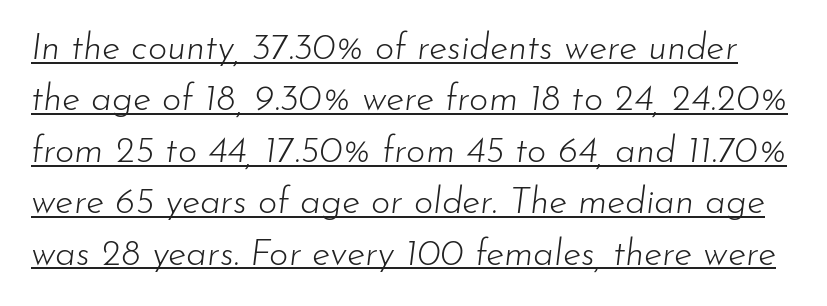
The image shows 37 px light type, italic (leaning right); set normal line spacing (1.39x), normal letter spacing, underlined; low stroke contrast and a small x-height.
